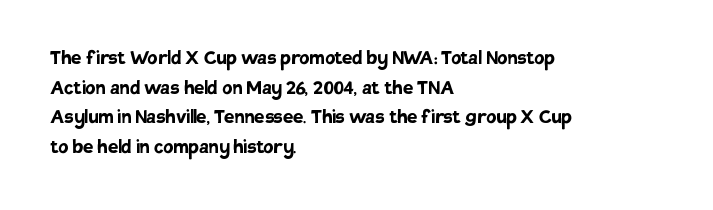
Is there any slant? The stems are plumb. Nothing unusual about the tracking: characters are spaced as the font intends. These words are printed bold, with thick strokes throughout. Evenly set lines give the paragraph a standard silhouette.
